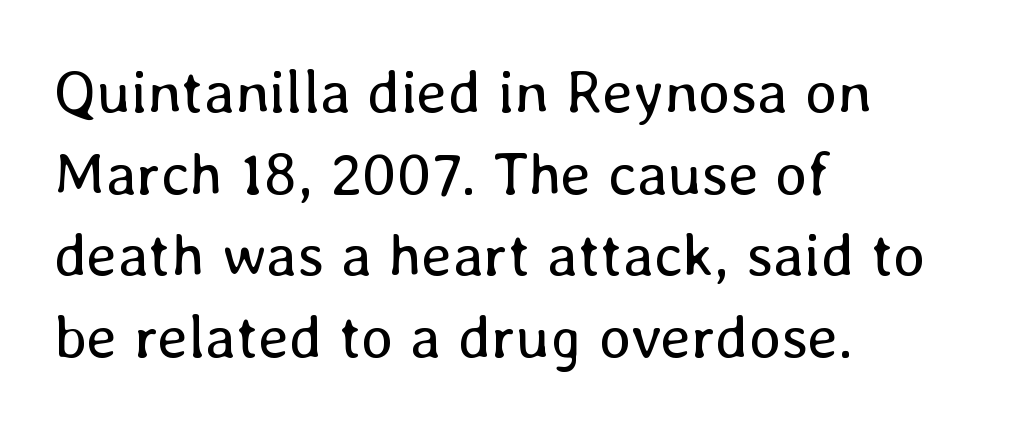
Q: Is the text bold? A: No.
Q: Is the text italic (slanted)? A: No, it is upright.
Q: Is the text underlined? A: No.
Q: How is the paragraph aligned? A: Left-aligned.
Q: Is the spacing between letters normal or unusually wide? A: Normal.
Q: Is the spacing between lines tight, normal or loose? A: Normal.
Q: Width (condensed, normal, or wide)? A: Normal.
Q: Stroke contrast? A: Low.
Q: x-height? A: Medium.
Q: Monospaced? A: No.
